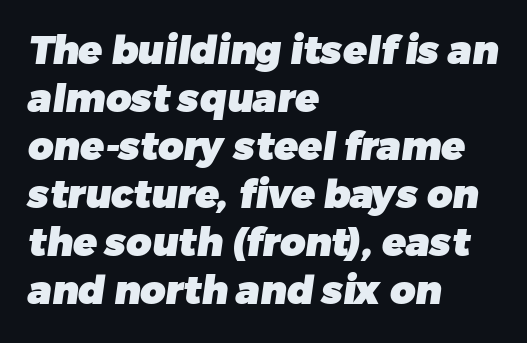
The image shows 39 px heavy sans-serif type; set left-aligned, line spacing 1.23x, normal letter spacing, not underlined; low stroke contrast and a medium x-height.
